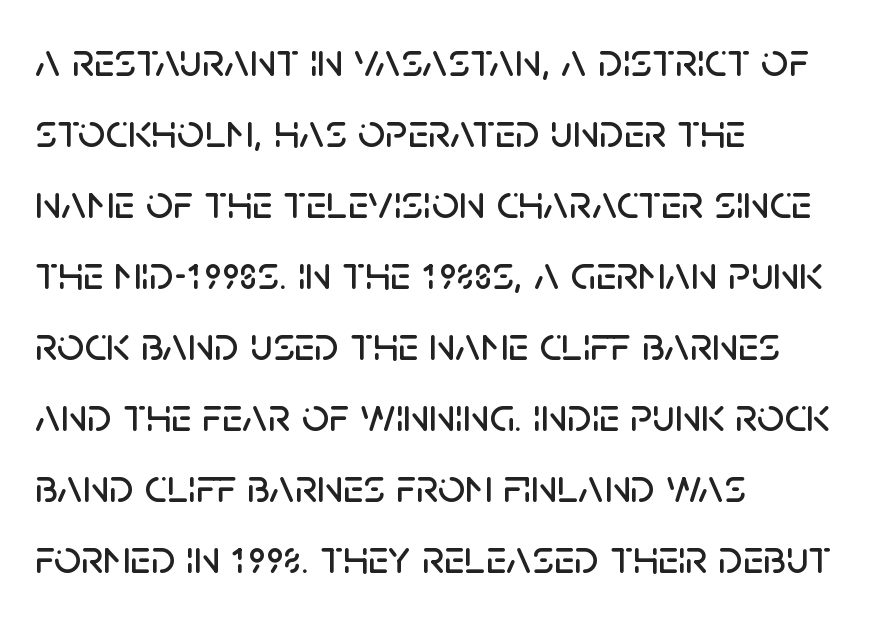
Q: Is the text italic (slanted)? A: No, it is upright.
Q: Is the typeface a serif or a sans-serif typeface? A: Sans-serif.
Q: Is the text underlined? A: No.
Q: How is the paragraph aligned? A: Left-aligned.
Q: Is the spacing between letters normal or unusually wide? A: Normal.
Q: Is the spacing between lines tight, normal or loose? A: Normal.
Q: Width (condensed, normal, or wide)? A: Normal.
Q: Stroke contrast? A: Low.
Q: x-height? A: Large.
Q: Monospaced? A: No.
